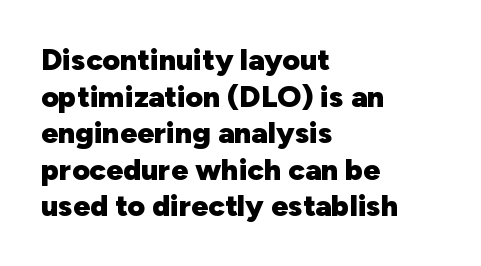
Line beginnings align vertically; line endings do not. What kind of face is this? One without serifs — a sans. Weight: bold. Each word holds together tightly as a unit, with standard inter-letter gaps. Every character sits straight up, as roman type does.
